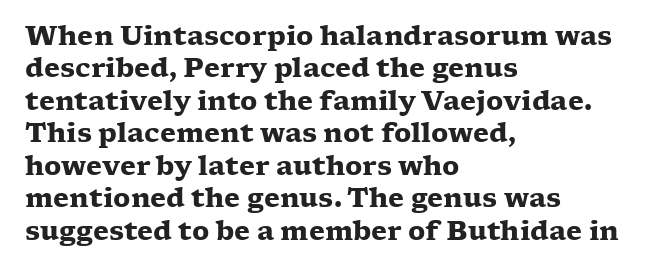
Q: Is the text bold? A: Yes.
Q: Is the text italic (slanted)? A: No, it is upright.
Q: Is the text underlined? A: No.
Q: How is the paragraph aligned? A: Left-aligned.
Q: Is the spacing between letters normal or unusually wide? A: Normal.
Q: Is the spacing between lines tight, normal or loose? A: Normal.
